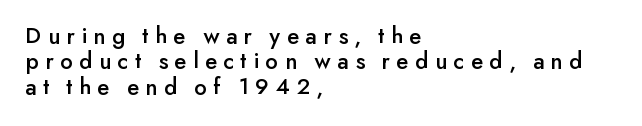
{"italic": "no", "underline": "no", "align": "left", "line_spacing": "tight", "line_spacing_ratio": 1.06, "letter_spacing": "wide", "letter_spacing_em": 0.27, "glyph_px": 24}
